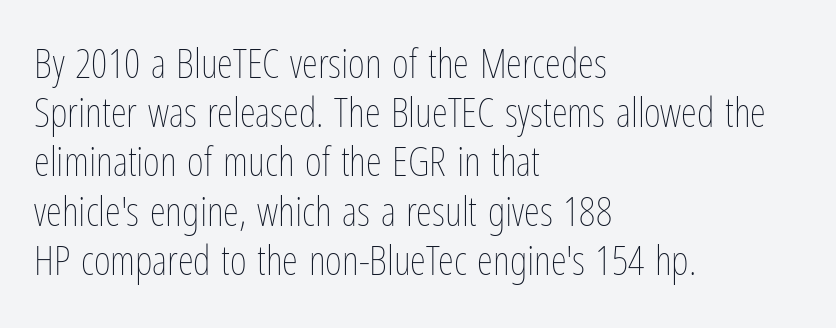
Decoration check: the copy has no underline. Here the designer chose a conventional face with non-uniform glyph widths. If you drew a line through each stem, it would be perfectly vertical. In terms of letterspacing, this is plain default setting. Short and long lines alike share a common starting point at left. This is not heavy type; no bold has been used.
